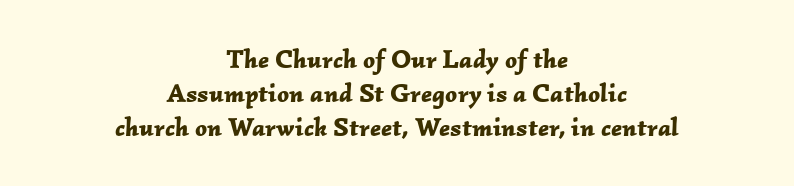
The leading is moderate, giving the passage an even texture. This rendering features lettering with no underline. The horizontal fit of the characters is conventional and even. Bold? Absolutely — the strokes are thick and heavy.
